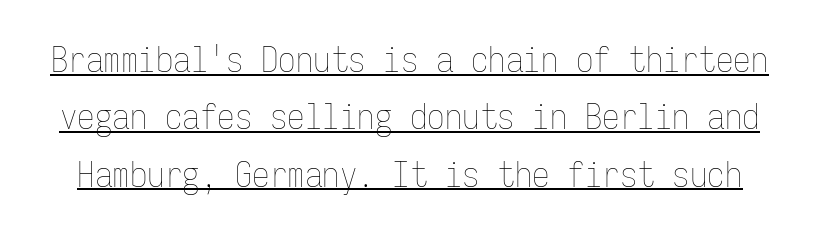
Q: Is the text bold? A: No.
Q: Is the text italic (slanted)? A: No, it is upright.
Q: Is the text underlined? A: Yes.
Q: Is the spacing between letters normal or unusually wide? A: Normal.
Q: Is the spacing between lines tight, normal or loose? A: Normal.
Q: Width (condensed, normal, or wide)? A: Condensed.
Q: Stroke contrast? A: Low.
Q: x-height? A: Medium.
Q: Monospaced? A: Yes.
